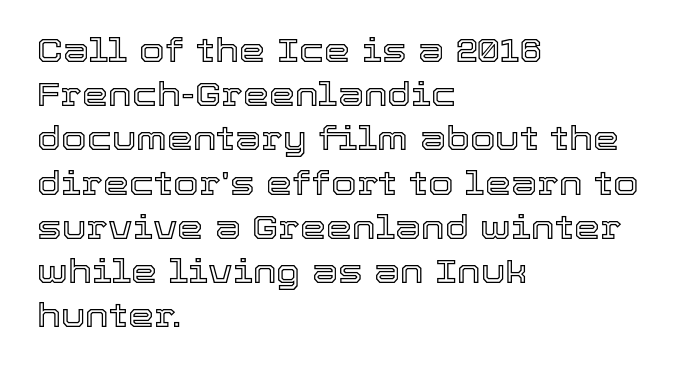
{"italic": "no", "width": "normal", "x_height": "medium", "monospaced": "no", "underline": "no", "align": "left", "line_spacing": "normal", "line_spacing_ratio": 1.34, "letter_spacing": "normal", "letter_spacing_em": 0.0, "glyph_px": 33}
